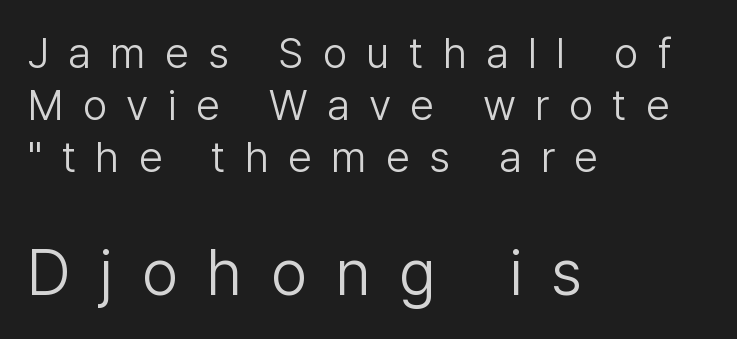
The image shows 64 px light sans-serif type, upright; set left-aligned, line spacing 1.21x, unusually wide letter spacing (+0.45 em), not underlined; the second (bottom) block is 1.49x larger; low stroke contrast and a medium x-height.
